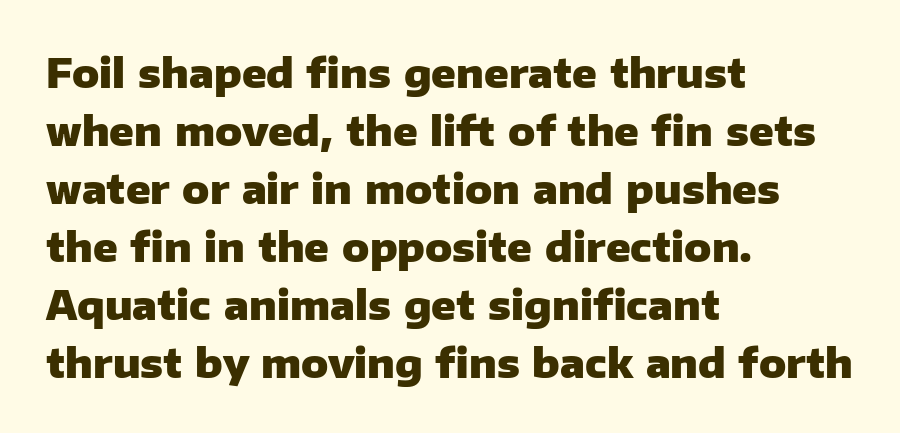
Compared with typical paragraphs, the rows here are spaced about the same. Nope, no serifs anywhere on these letters. Which margin do the lines hug? The left one — the right edge is uneven. Heavy, bold letterforms.
